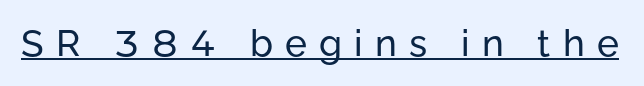
Serif or sans? Sans — the stroke terminals are bare. Varying glyph widths throughout — classic text-font behaviour. Students, note that the glyphs here are deliberately spaced far apart. Like a heading marked for emphasis, these lines bear an underscore. Italic: no, the glyphs are upright roman.
